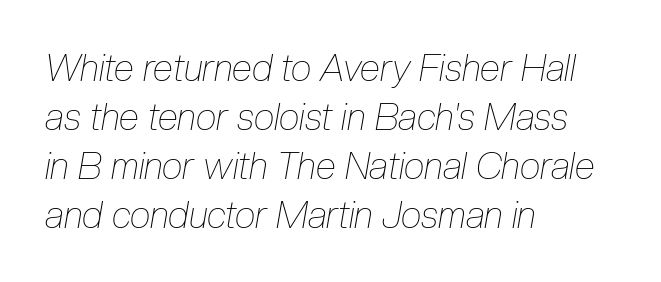
The image shows 37 px thin, condensed type, italic (leaning right); set left-aligned, normal line spacing (1.32x), normal letter spacing, not underlined; low stroke contrast and a medium x-height.
